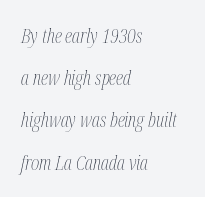
The image shows 20 px text type, italic (leaning right); set left-aligned, loose line spacing (2.11x), normal letter spacing, not underlined.
